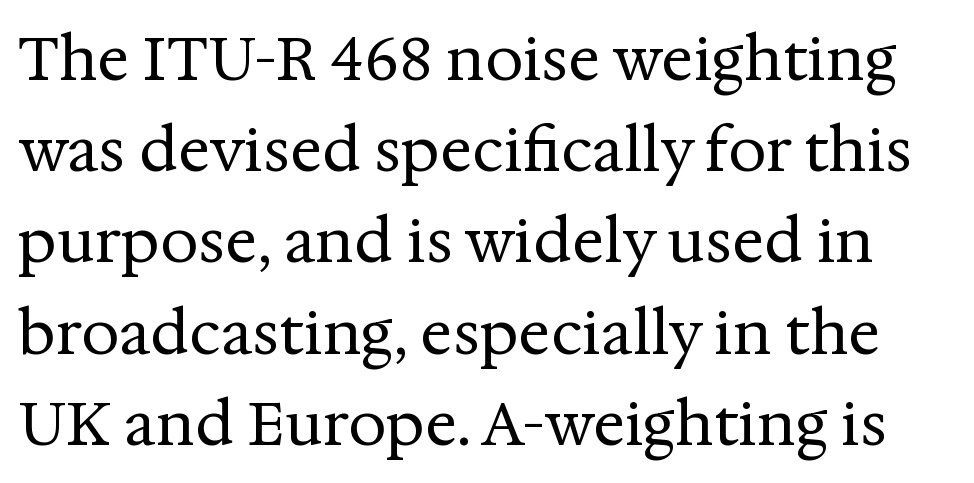
Q: Is the text bold? A: No.
Q: Is the text italic (slanted)? A: No, it is upright.
Q: Is the typeface a serif or a sans-serif typeface? A: Serif.
Q: Is the text underlined? A: No.
Q: Is the spacing between letters normal or unusually wide? A: Normal.
Q: Is the spacing between lines tight, normal or loose? A: Normal.
Q: Width (condensed, normal, or wide)? A: Normal.
Q: Stroke contrast? A: Medium.
Q: x-height? A: Medium.
Q: Monospaced? A: No.
